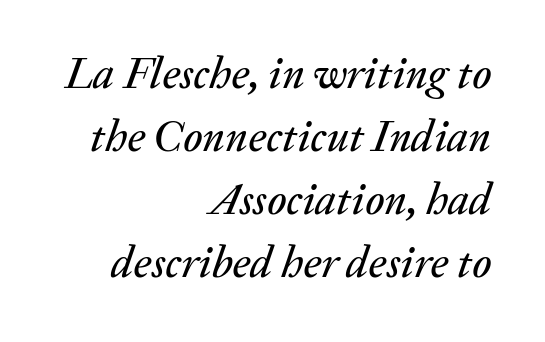
Glance below the letters and you will spot only blank space. Would a proofreader flag this as italicized? Yes. Here the designer chose a conventional face with non-uniform glyph widths. Leftover space on each line is placed entirely before the opening word.
